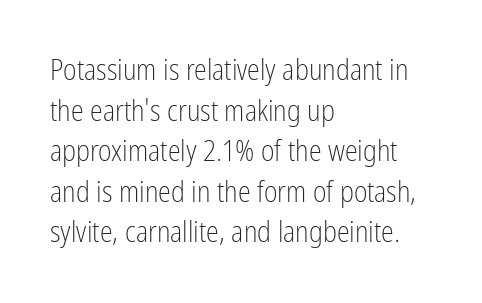
This sample is left-justified, so line endings fall wherever the words run out. On a weight scale, this lands at 450 or below. A typesetter would call this proportional, since set widths differ per character. The lettering holds an erect, upright posture throughout.
